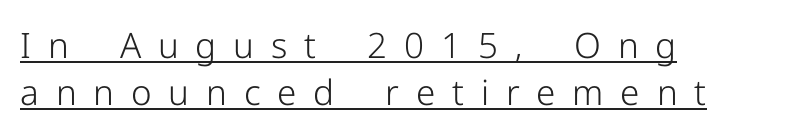
{"serif": "no", "italic": "no", "bold": "no", "weight": "light", "width": "normal", "stroke_contrast": "low", "x_height": "medium", "monospaced": "no", "underline": "yes", "align": "left", "line_spacing": "normal", "line_spacing_ratio": 1.33, "letter_spacing": "wide", "letter_spacing_em": 0.48, "glyph_px": 35}
